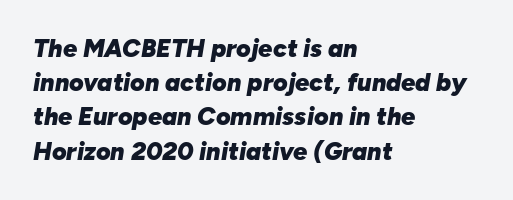
Q: Is the text bold? A: Yes.
Q: Is the text italic (slanted)? A: Yes, it leans right by about 10 degrees.
Q: Is the text underlined? A: No.
Q: How is the paragraph aligned? A: Left-aligned.
Q: Is the spacing between letters normal or unusually wide? A: Normal.
Q: Is the spacing between lines tight, normal or loose? A: Normal.
